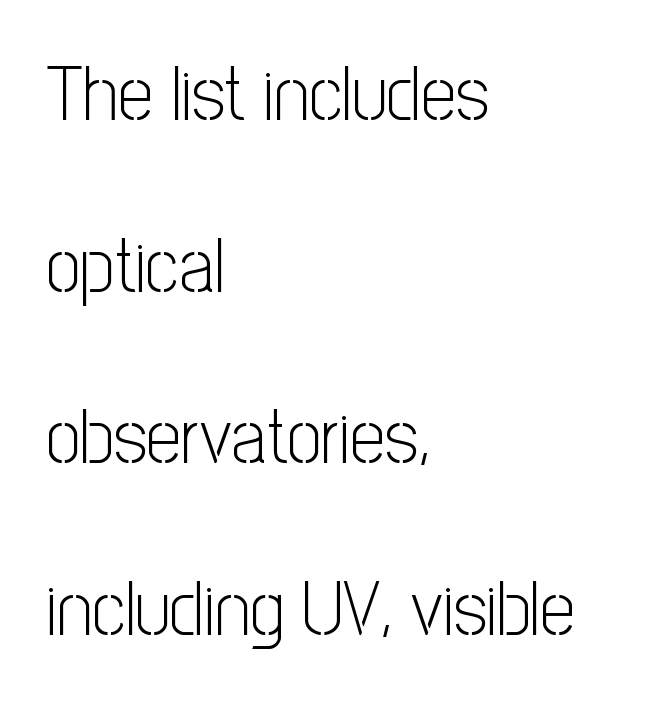
{"serif": "no", "italic": "no", "bold": "no", "weight": "light", "width": "condensed", "stroke_contrast": "low", "x_height": "medium", "monospaced": "no", "underline": "no", "align": "left", "line_spacing": "loose", "line_spacing_ratio": 2.2, "letter_spacing": "normal", "letter_spacing_em": 0.0, "glyph_px": 78}
